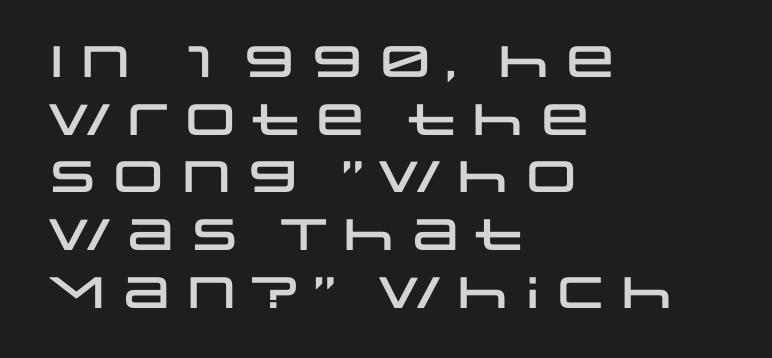
The image shows 44 px wide sans-serif type, upright; set left-aligned, normal line spacing (1.31x), normal letter spacing, not underlined; low stroke contrast and a large x-height.
